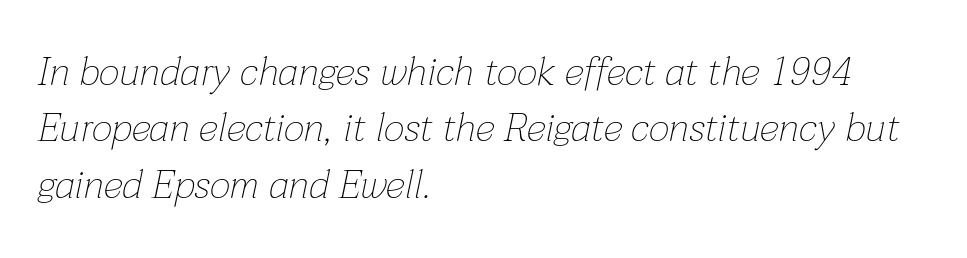
Q: Is the text bold? A: No.
Q: Is the text italic (slanted)? A: Yes, it leans right by about 12 degrees.
Q: Is the text underlined? A: No.
Q: How is the paragraph aligned? A: Left-aligned.
Q: Is the spacing between letters normal or unusually wide? A: Normal.
Q: Is the spacing between lines tight, normal or loose? A: Normal.
Q: Width (condensed, normal, or wide)? A: Normal.
Q: Stroke contrast? A: Low.
Q: x-height? A: Medium.
Q: Monospaced? A: No.
